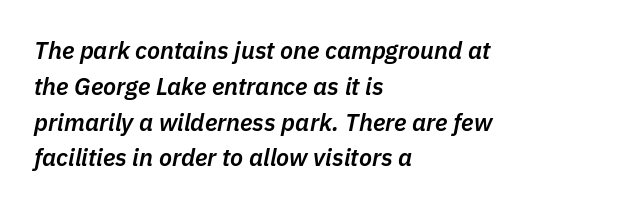
Q: Is the text bold? A: Semi-bold.
Q: Is the text italic (slanted)? A: Yes, it leans right by about 11 degrees.
Q: Is the text underlined? A: No.
Q: How is the paragraph aligned? A: Left-aligned.
Q: Is the spacing between letters normal or unusually wide? A: Normal.
Q: Is the spacing between lines tight, normal or loose? A: Normal.
